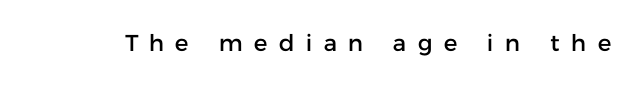
Quick note: underline off. This is the regular roman posture of the typeface. Tracking here is generous; glyphs stand well apart from one another.
